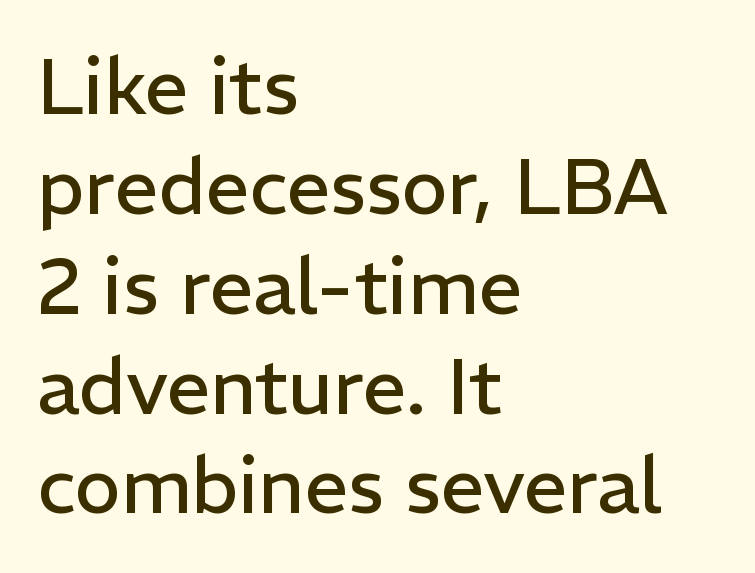
Q: Is the text bold? A: No.
Q: Is the text italic (slanted)? A: No, it is upright.
Q: Is the typeface a serif or a sans-serif typeface? A: Sans-serif.
Q: Is the text underlined? A: No.
Q: How is the paragraph aligned? A: Left-aligned.
Q: Is the spacing between letters normal or unusually wide? A: Normal.
Q: Is the spacing between lines tight, normal or loose? A: Normal.
Q: Width (condensed, normal, or wide)? A: Normal.
Q: Stroke contrast? A: Low.
Q: x-height? A: Medium.
Q: Monospaced? A: No.
